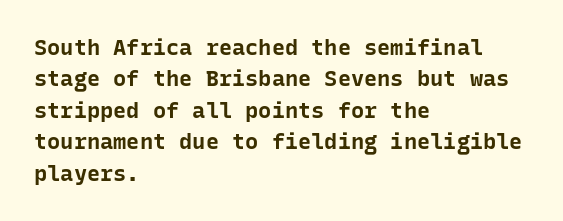
The image shows 22 px bold type, upright; set left-aligned, normal line spacing (1.43x), normal letter spacing, not underlined.
